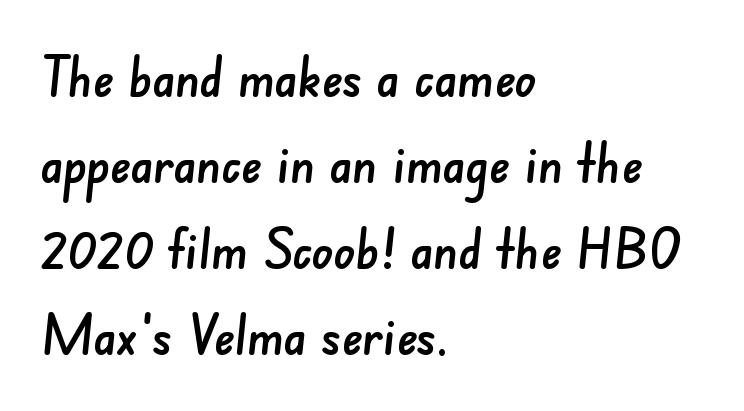
{"serif": "no", "width": "normal", "stroke_contrast": "low", "x_height": "small", "monospaced": "no", "underline": "no", "align": "left", "line_spacing": "normal", "line_spacing_ratio": 1.59, "letter_spacing": "normal", "letter_spacing_em": 0.0, "glyph_px": 54}
